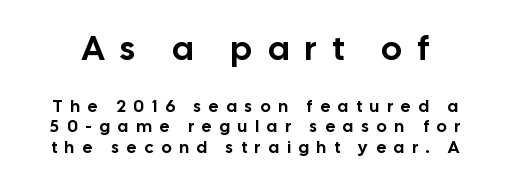
Q: Is the text italic (slanted)? A: No, it is upright.
Q: Is the typeface a serif or a sans-serif typeface? A: Sans-serif.
Q: Is the text underlined? A: No.
Q: Is the spacing between letters normal or unusually wide? A: Unusually wide.
Q: Which block of text is set in a larger size, the first (top) or the second (bottom)? A: The first (top) one.
Q: Width (condensed, normal, or wide)? A: Normal.
Q: Stroke contrast? A: Low.
Q: x-height? A: Medium.
Q: Monospaced? A: No.
